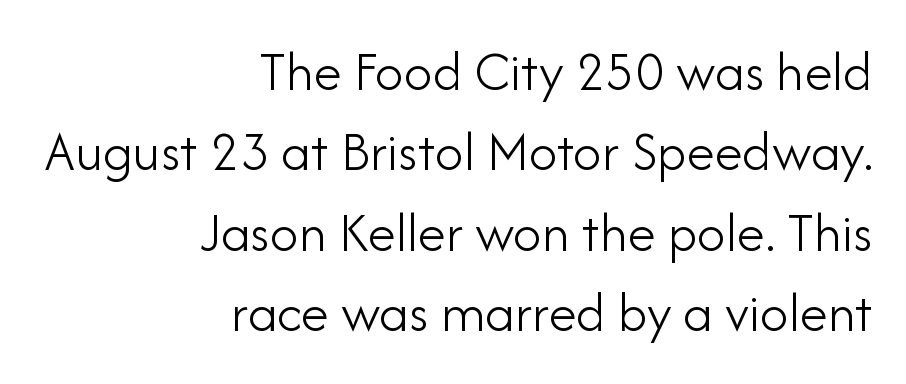
{"serif": "no", "italic": "no", "bold": "no", "weight": "light", "width": "normal", "stroke_contrast": "low", "x_height": "small", "monospaced": "no", "underline": "no", "align": "right", "line_spacing": "normal", "line_spacing_ratio": 1.41, "letter_spacing": "normal", "letter_spacing_em": 0.0, "glyph_px": 57}
